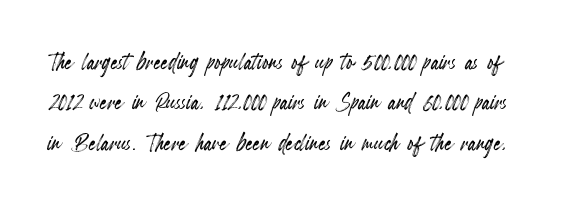
The letterforms sit shoulder to shoulder at normal distance. Lines of text with bare space underneath. Normally led — the rows are evenly, conventionally spaced.
